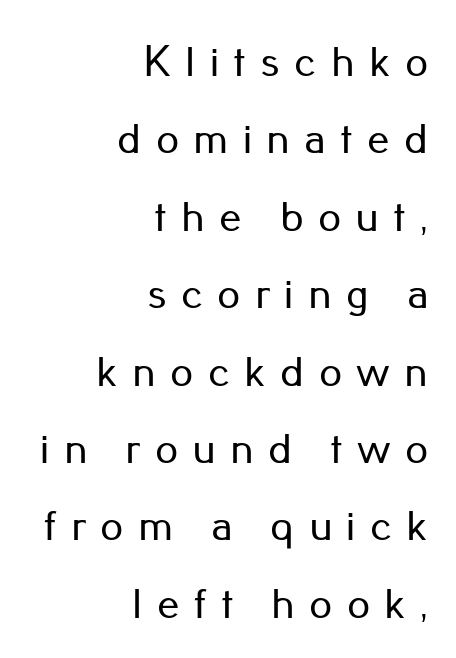
This is roman type, the default non-slanted kind. The gaps between neighbouring characters are conspicuously large. Every row of glyphs terminates at an identical x-position on the right. The face used here is proportionally spaced, like ordinary book or web type. Any mark beneath the type? The region is blank.
